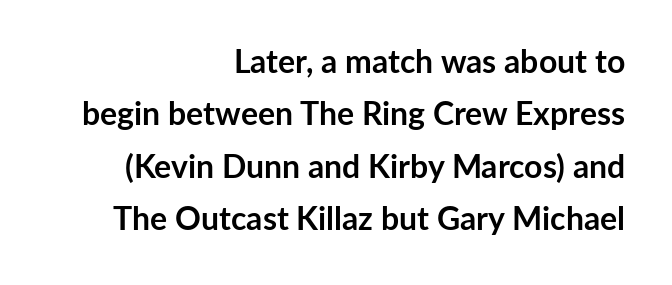
Type style note: lacks serifs. The rendering uses a moderate line-height, typical for paragraphs. Chunky letters — that's bold for sure. Has an underline been added? It has not. The rendering uses natural spacing where letterforms have individual widths.
